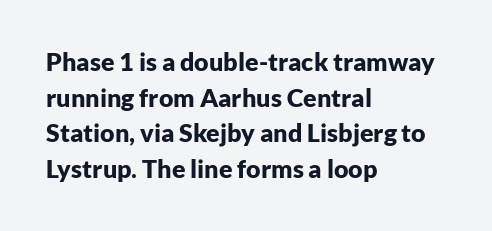
{"italic": "no", "bold": "yes", "underline": "no", "align": "left", "line_spacing": "normal", "line_spacing_ratio": 1.43, "letter_spacing": "normal", "letter_spacing_em": 0.0, "glyph_px": 25}
